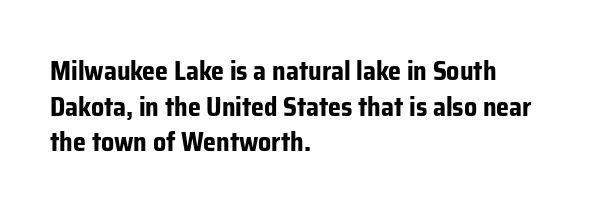
Q: Is the text bold? A: Yes.
Q: Is the text italic (slanted)? A: No, it is upright.
Q: Is the text underlined? A: No.
Q: How is the paragraph aligned? A: Left-aligned.
Q: Is the spacing between letters normal or unusually wide? A: Normal.
Q: Is the spacing between lines tight, normal or loose? A: Normal.
